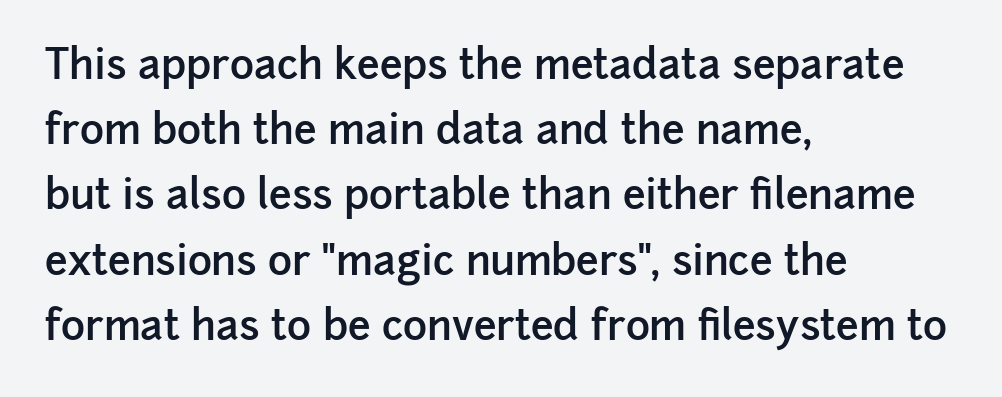
Varying glyph widths throughout — classic text-font behaviour. This rendering uses left alignment, leaving the right contour irregular. The type family on display is of the sans-serif kind. Characters remain perfectly vertical along every line. Standard letterfit; no display-style spreading of the glyphs.
